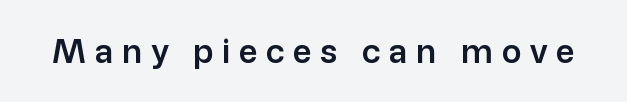
Q: Is the text italic (slanted)? A: No, it is upright.
Q: Is the typeface a serif or a sans-serif typeface? A: Sans-serif.
Q: Is the text underlined? A: No.
Q: Is the spacing between letters normal or unusually wide? A: Unusually wide.
Q: Width (condensed, normal, or wide)? A: Normal.
Q: Stroke contrast? A: Low.
Q: x-height? A: Medium.
Q: Monospaced? A: No.
